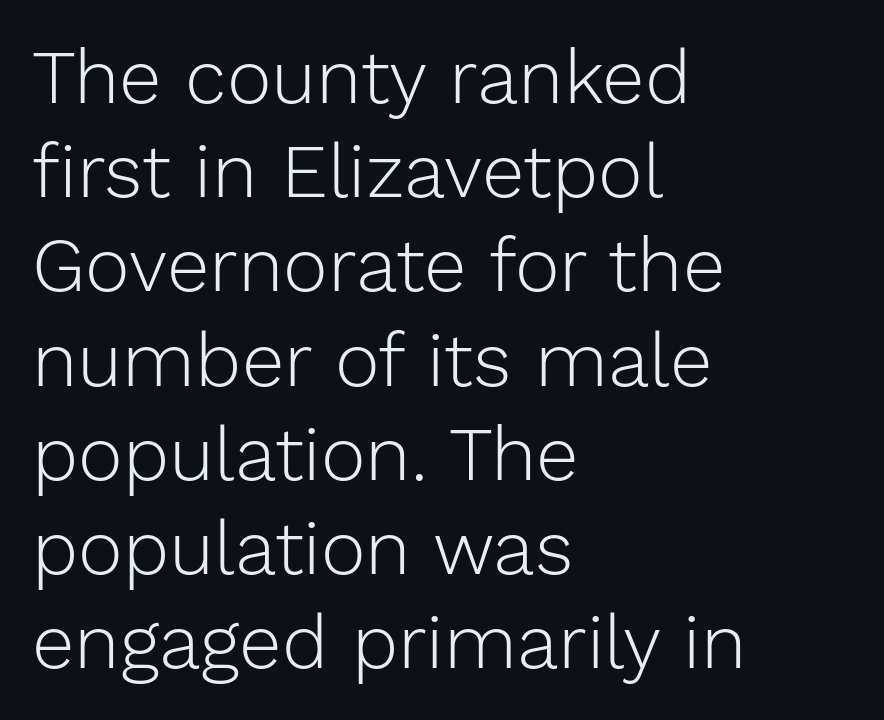
{"serif": "no", "italic": "no", "bold": "no", "weight": "light", "width": "normal", "stroke_contrast": "low", "x_height": "medium", "monospaced": "no", "underline": "no", "align": "left", "line_spacing_ratio": 1.24, "letter_spacing": "normal", "letter_spacing_em": 0.0, "glyph_px": 76}
